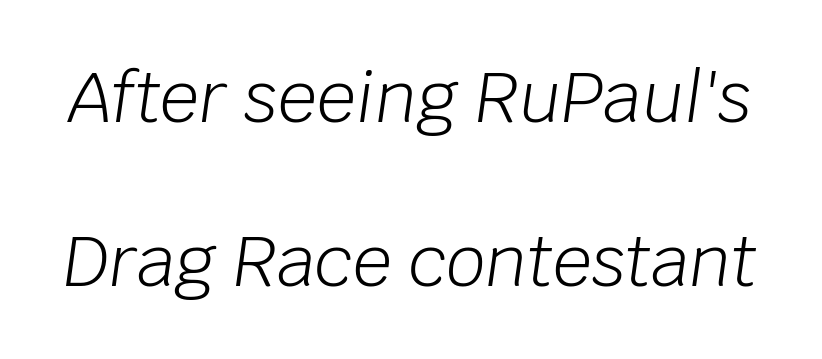
{"italic": "yes", "lean": "right", "slant_degrees": 8, "bold": "no", "weight": "light", "width": "normal", "stroke_contrast": "low", "x_height": "large", "monospaced": "no", "underline": "no", "line_spacing": "loose", "line_spacing_ratio": 2.37, "letter_spacing": "normal", "letter_spacing_em": 0.0, "glyph_px": 69}
